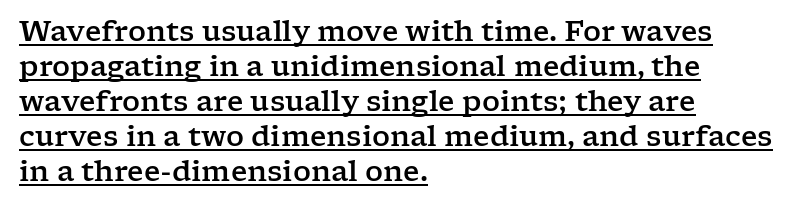
{"serif": "yes", "italic": "no", "width": "wide", "stroke_contrast": "low", "x_height": "medium", "monospaced": "no", "underline": "yes", "align": "left", "line_spacing": "normal", "line_spacing_ratio": 1.25, "letter_spacing": "normal", "letter_spacing_em": 0.0, "glyph_px": 28}
